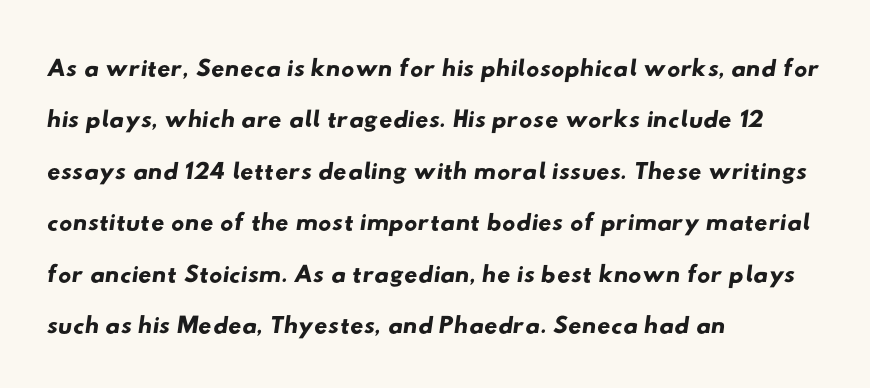
You could call the tracking neutral — neither tight nor loose. The face used here is proportionally spaced, like ordinary book or web type. The passage is arranged the way most books set body copy — flush left. The text was rendered using a sans face with plain stroke endings. Summary of vertical rhythm: regular, with standard interline spacing. The foot of each line stays bare and open.
